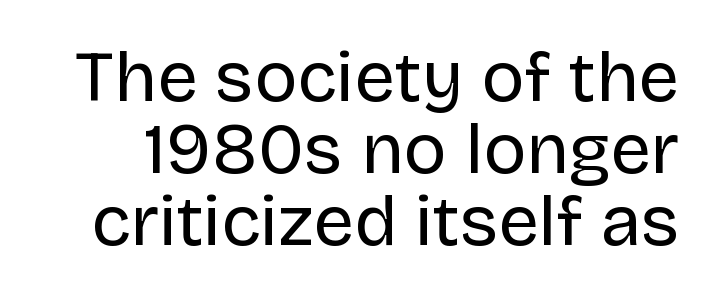
Is this a fixed-width face? No — the glyphs have proportional, varying widths. The typeface has the unassuming heft of standard copy or less. A sans-serif font was chosen for this passage. The line-height multiplier appears low, near solid setting. Decoration check: the copy has no underline.
